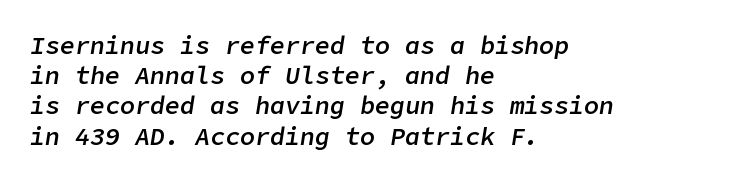
The image shows 25 px text type, italic (leaning right); set left-aligned, line spacing 1.21x, normal letter spacing, not underlined.
